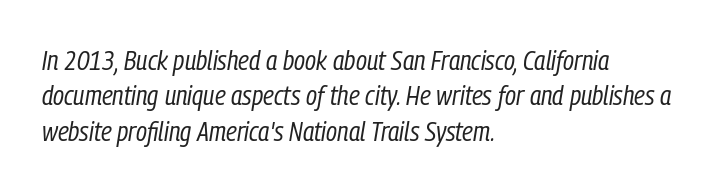
Weight: in the light-to-regular range. Each letter keeps its own natural width here, so spacing adapts to shape. The leading is moderate, giving the passage an even texture. Emphasis-style slanted type is in use. Is the letter spacing exaggerated? No — it looks like the ordinary default.
